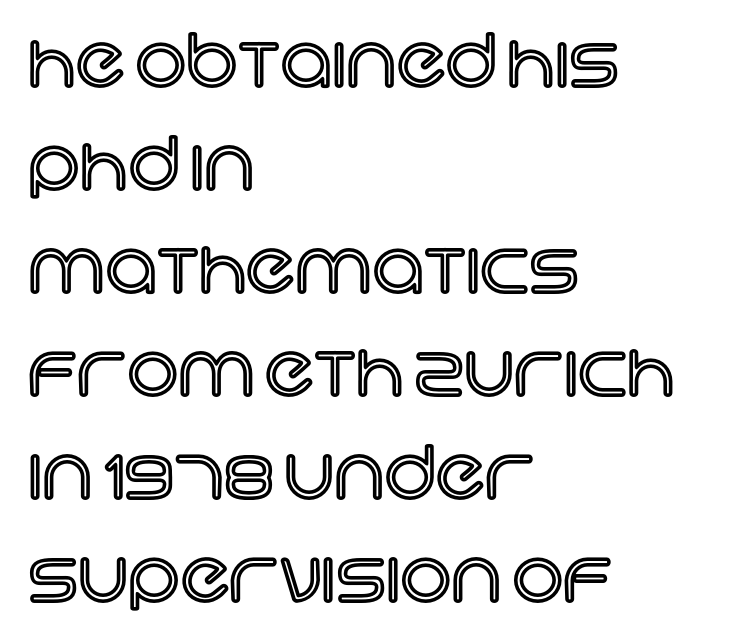
{"italic": "no", "width": "normal", "x_height": "large", "monospaced": "no", "underline": "no", "align": "left", "line_spacing": "normal", "line_spacing_ratio": 1.43, "letter_spacing": "normal", "letter_spacing_em": 0.0, "glyph_px": 72}
